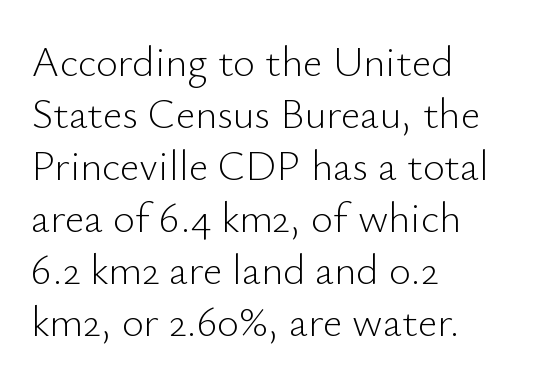
The image shows 42 px light sans-serif type, upright; set left-aligned, line spacing 1.24x, normal letter spacing, not underlined; low stroke contrast and a small x-height.
